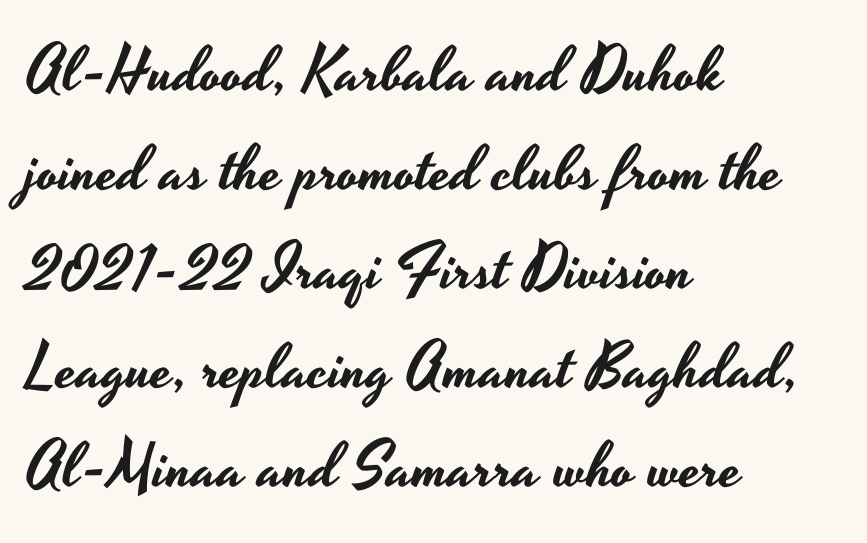
{"serif": "no", "width": "wide", "stroke_contrast": "low", "x_height": "small", "monospaced": "no", "underline": "no", "align": "left", "line_spacing": "normal", "line_spacing_ratio": 1.57, "letter_spacing": "normal", "letter_spacing_em": 0.0, "glyph_px": 63}
